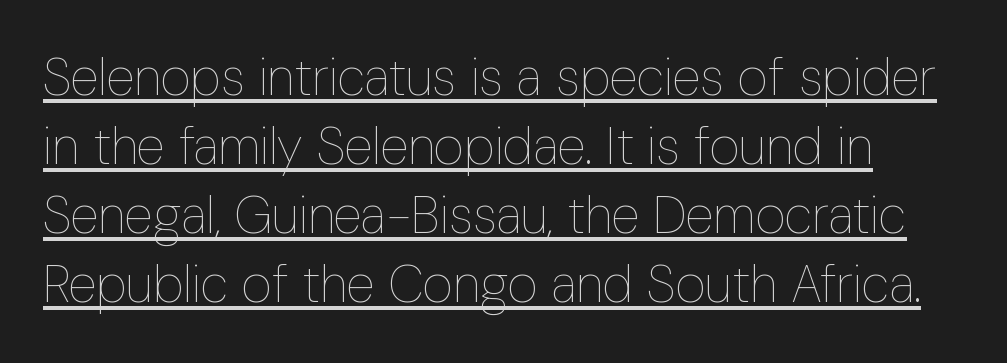
Q: Is the text bold? A: No.
Q: Is the text italic (slanted)? A: No, it is upright.
Q: Is the text underlined? A: Yes.
Q: Is the spacing between letters normal or unusually wide? A: Normal.
Q: Is the spacing between lines tight, normal or loose? A: Normal.
Q: Width (condensed, normal, or wide)? A: Condensed.
Q: Stroke contrast? A: Low.
Q: x-height? A: Medium.
Q: Monospaced? A: No.
